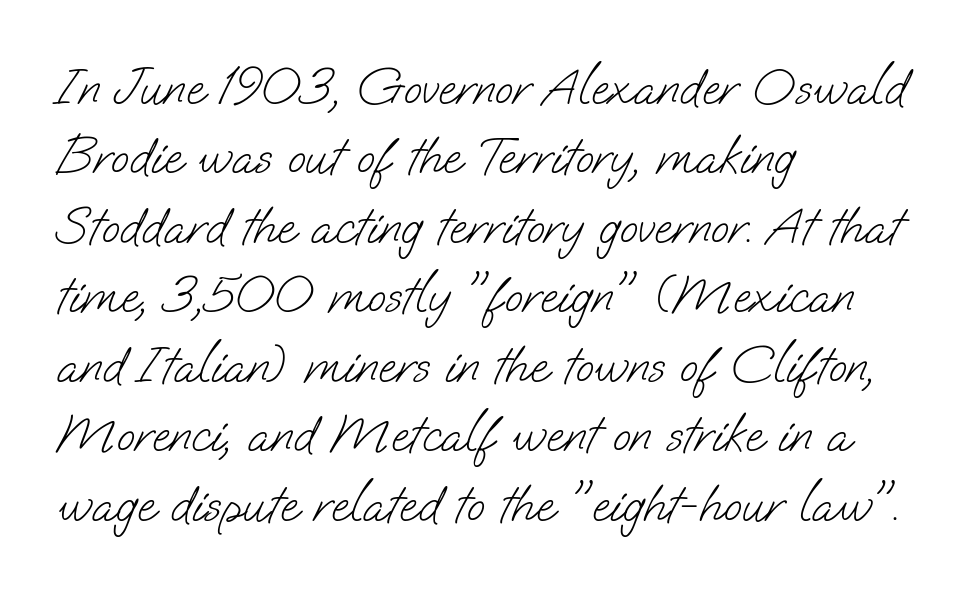
{"serif": "no", "bold": "no", "weight": "light", "width": "normal", "stroke_contrast": "low", "x_height": "small", "monospaced": "no", "underline": "no", "align": "left", "line_spacing": "normal", "line_spacing_ratio": 1.31, "letter_spacing": "normal", "letter_spacing_em": 0.0, "glyph_px": 53}
